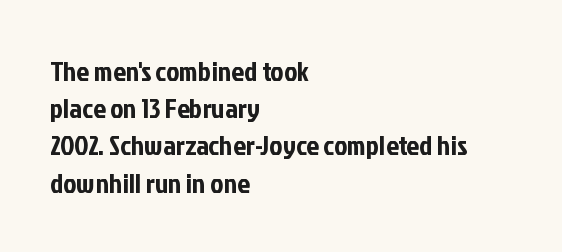
The image shows 28 px condensed sans-serif type, upright; set left-aligned, normal line spacing (1.33x), normal letter spacing, not underlined; low stroke contrast and a medium x-height.
